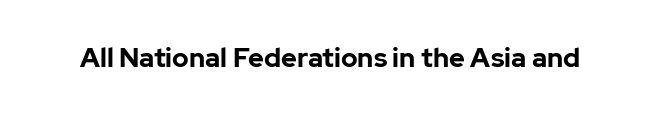
The image shows 27 px bold type, upright; set normal letter spacing, not underlined.
